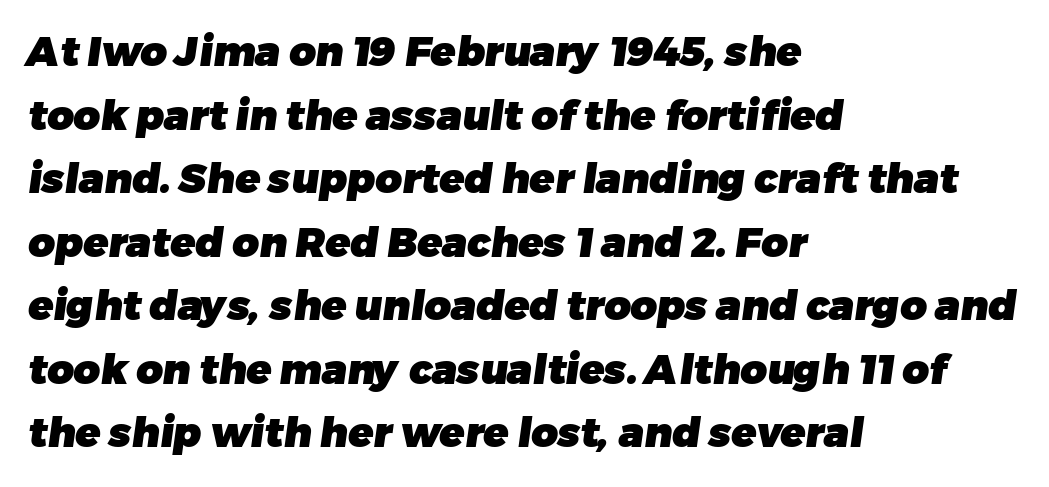
{"serif": "no", "bold": "yes", "weight": "heavy", "width": "normal", "stroke_contrast": "low", "x_height": "medium", "monospaced": "no", "underline": "no", "align": "left", "line_spacing": "normal", "line_spacing_ratio": 1.55, "letter_spacing": "normal", "letter_spacing_em": 0.0, "glyph_px": 41}
